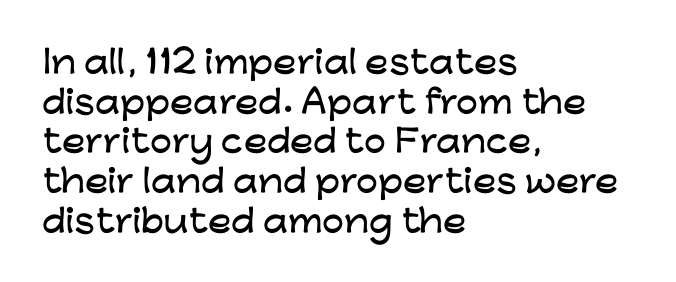
{"serif": "no", "italic": "no", "width": "wide", "stroke_contrast": "low", "x_height": "medium", "monospaced": "no", "underline": "no", "align": "left", "line_spacing": "normal", "line_spacing_ratio": 1.28, "letter_spacing": "normal", "letter_spacing_em": 0.0, "glyph_px": 31}
